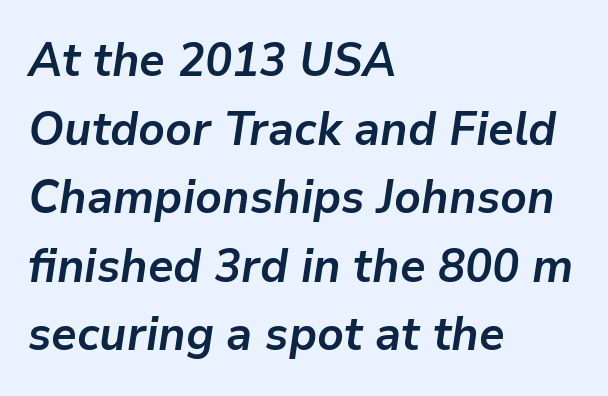
Q: Is the text bold? A: Yes.
Q: Is the text italic (slanted)? A: Yes, it leans right by about 9 degrees.
Q: Is the text underlined? A: No.
Q: How is the paragraph aligned? A: Left-aligned.
Q: Is the spacing between letters normal or unusually wide? A: Normal.
Q: Is the spacing between lines tight, normal or loose? A: Normal.
Q: Width (condensed, normal, or wide)? A: Normal.
Q: Stroke contrast? A: Low.
Q: x-height? A: Medium.
Q: Monospaced? A: No.
